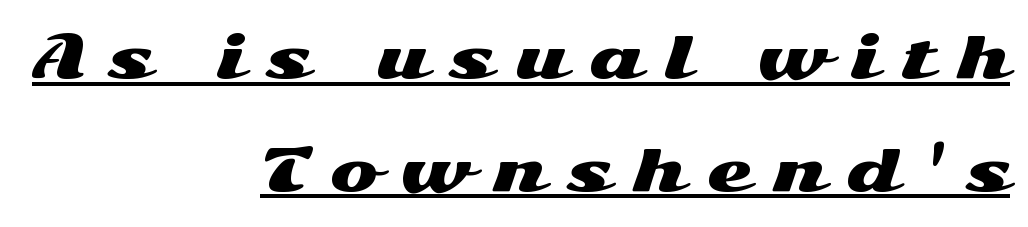
What decoration does the sample have? An underline. Stroke terminals: plain, sans-serif. Tracking here is generous; glyphs stand well apart from one another. Horizontal alignment here is rightward, an uncommon choice for prose. Honestly, the rows look like they've been pulled way apart.
